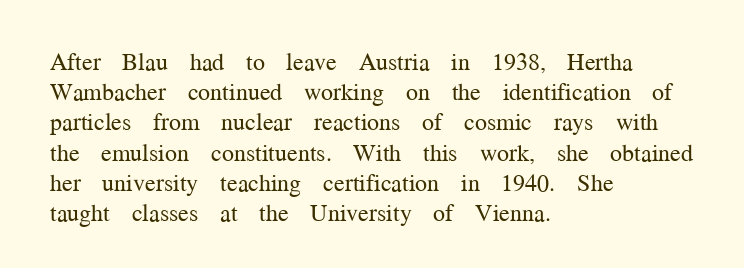
Q: Is the text bold? A: No.
Q: Is the text italic (slanted)? A: No, it is upright.
Q: Is the text underlined? A: No.
Q: How is the paragraph aligned? A: Left-aligned.
Q: Is the spacing between letters normal or unusually wide? A: Normal.
Q: Is the spacing between lines tight, normal or loose? A: Normal.
